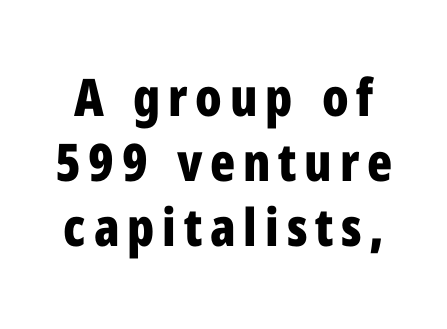
{"serif": "no", "italic": "no", "bold": "yes", "weight": "bold", "width": "condensed", "stroke_contrast": "low", "x_height": "medium", "monospaced": "no", "underline": "no", "line_spacing": "normal", "line_spacing_ratio": 1.25, "glyph_px": 52}
